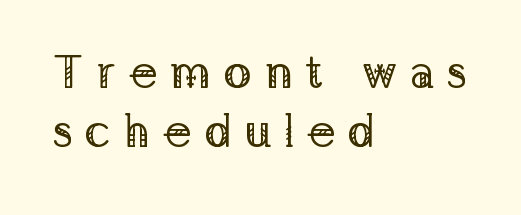
The face used here is proportionally spaced, like ordinary book or web type. This is not heavy type; no bold has been used. Lines of text with bare space underneath. Look at the bottom of the vertical strokes: they flare into serifs here. The lettering stays uniformly vertical, giving the passage a roman look. This block has exactly the height ordinary leading produces.
